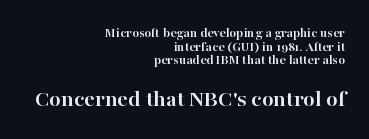
{"italic": "no", "bold": "yes", "underline": "no", "align": "right", "line_spacing": "tight", "line_spacing_ratio": 0.98, "letter_spacing": "normal", "letter_spacing_em": 0.0, "larger_block": "second", "size_ratio": 1.71, "glyph_px": 24}
